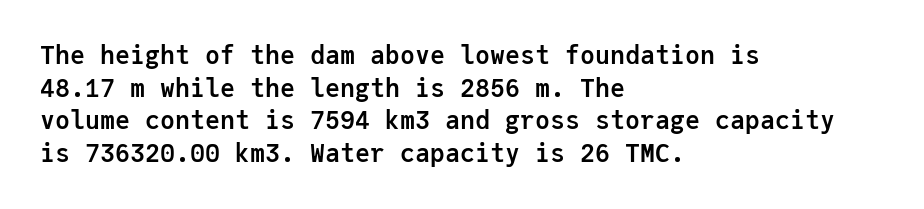
Q: Is the text bold? A: Yes.
Q: Is the text italic (slanted)? A: No, it is upright.
Q: Is the text underlined? A: No.
Q: How is the paragraph aligned? A: Left-aligned.
Q: Is the spacing between letters normal or unusually wide? A: Normal.
Q: Is the spacing between lines tight, normal or loose? A: Normal.
